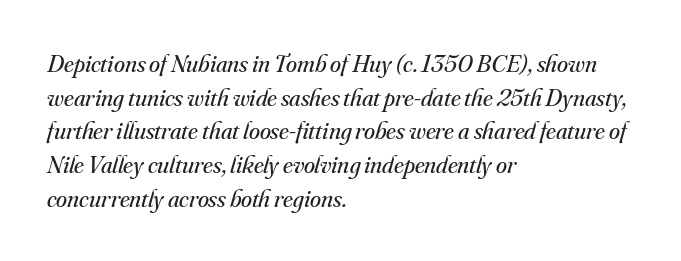
Q: Is the text bold? A: No.
Q: Is the text italic (slanted)? A: Yes, it leans right by about 16 degrees.
Q: Is the text underlined? A: No.
Q: How is the paragraph aligned? A: Left-aligned.
Q: Is the spacing between letters normal or unusually wide? A: Normal.
Q: Is the spacing between lines tight, normal or loose? A: Normal.
